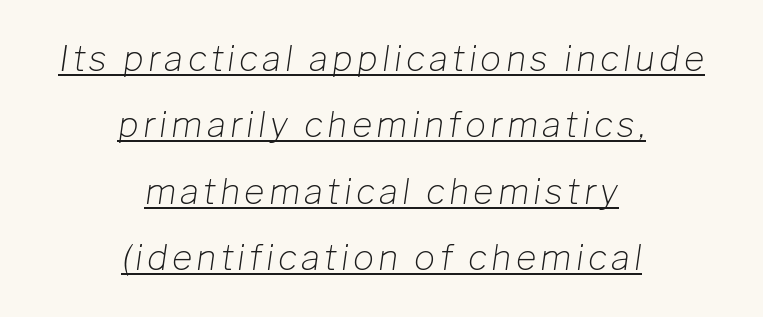
Q: Is the text bold? A: No.
Q: Is the text italic (slanted)? A: Yes, it leans right by about 8 degrees.
Q: Is the text underlined? A: Yes.
Q: How is the paragraph aligned? A: Centered.
Q: Is the spacing between lines tight, normal or loose? A: Loose.
Q: Width (condensed, normal, or wide)? A: Normal.
Q: Stroke contrast? A: Low.
Q: x-height? A: Medium.
Q: Monospaced? A: No.
